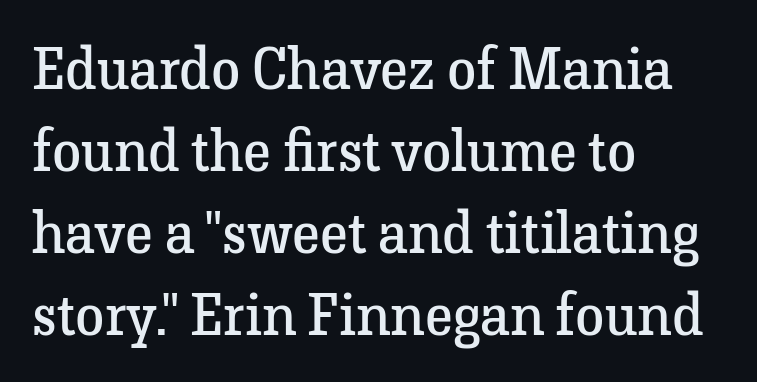
{"serif": "yes", "italic": "no", "bold": "no", "weight": "regular", "width": "normal", "stroke_contrast": "low", "x_height": "medium", "monospaced": "no", "underline": "no", "align": "left", "line_spacing": "normal", "line_spacing_ratio": 1.39, "letter_spacing": "normal", "letter_spacing_em": 0.0, "glyph_px": 59}
